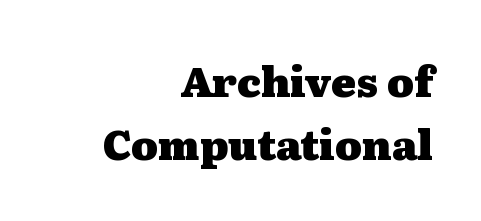
The image shows 41 px heavy, wide serif type, upright; set right-aligned, normal line spacing (1.53x), normal letter spacing, not underlined; medium stroke contrast and a medium x-height.
